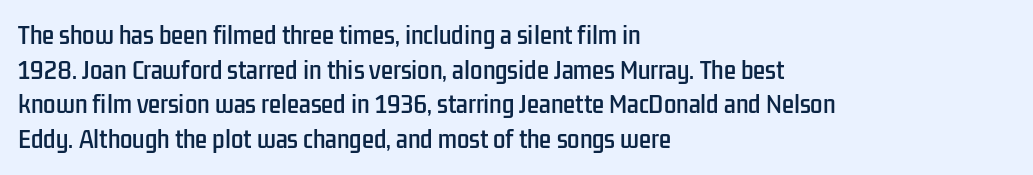
The setting favours the left margin, as ordinary paragraphs usually do. The letters stand straight up with perfectly vertical stems. Baseline-to-baseline distance is the conventional proportion of letter height. Beneath every word, the page is bare. Is the letter spacing exaggerated? No — it looks like the ordinary default.
